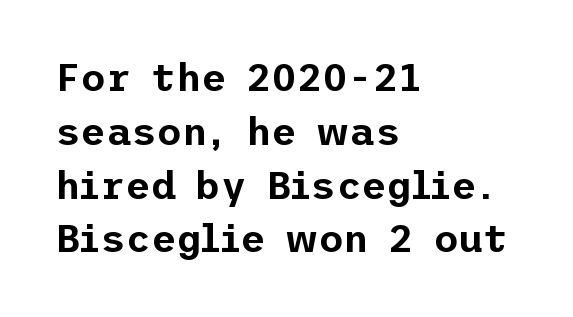
Q: Is the text italic (slanted)? A: No, it is upright.
Q: Is the typeface a serif or a sans-serif typeface? A: Sans-serif.
Q: Is the text underlined? A: No.
Q: How is the paragraph aligned? A: Left-aligned.
Q: Is the spacing between letters normal or unusually wide? A: Normal.
Q: Is the spacing between lines tight, normal or loose? A: Normal.
Q: Width (condensed, normal, or wide)? A: Normal.
Q: Stroke contrast? A: Low.
Q: x-height? A: Medium.
